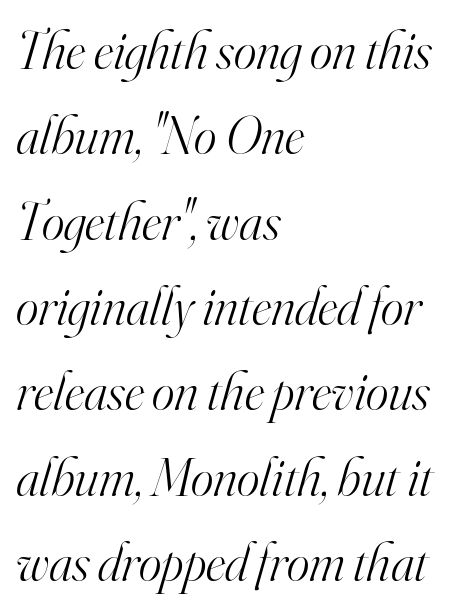
Q: Is the text bold? A: No.
Q: Is the text italic (slanted)? A: Yes, it leans right by about 16 degrees.
Q: Is the typeface a serif or a sans-serif typeface? A: Serif.
Q: Is the text underlined? A: No.
Q: How is the paragraph aligned? A: Left-aligned.
Q: Is the spacing between letters normal or unusually wide? A: Normal.
Q: Is the spacing between lines tight, normal or loose? A: Normal.
Q: Width (condensed, normal, or wide)? A: Normal.
Q: Stroke contrast? A: High.
Q: x-height? A: Small.
Q: Monospaced? A: No.
